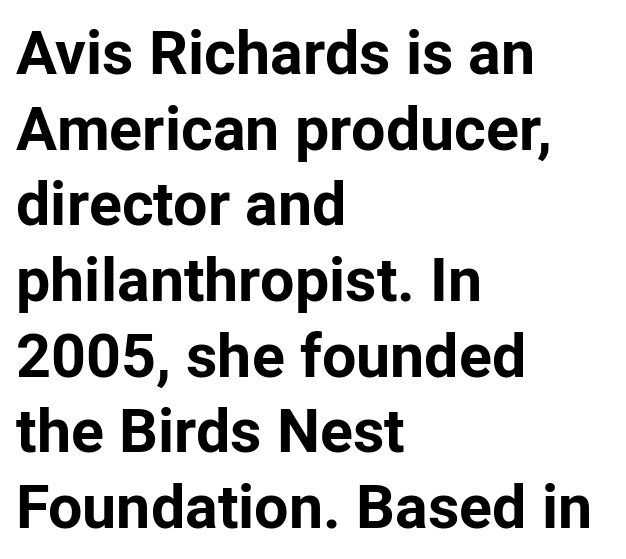
Q: Is the text bold? A: Yes.
Q: Is the text italic (slanted)? A: No, it is upright.
Q: Is the typeface a serif or a sans-serif typeface? A: Sans-serif.
Q: Is the text underlined? A: No.
Q: How is the paragraph aligned? A: Left-aligned.
Q: Is the spacing between letters normal or unusually wide? A: Normal.
Q: Width (condensed, normal, or wide)? A: Normal.
Q: Stroke contrast? A: Low.
Q: x-height? A: Medium.
Q: Monospaced? A: No.
